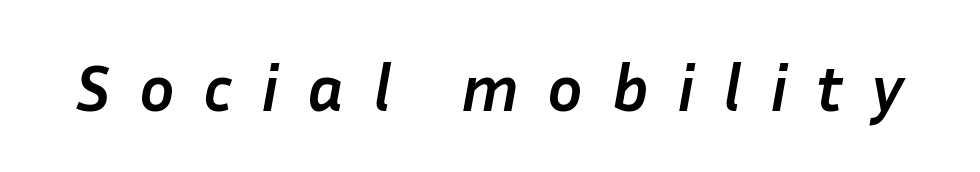
Caption: bold face, heavy strokes. What stands out about the letter spacing? Its width — letters are far apart. Honestly, there is no underline to notice here at all. The face used here is proportionally spaced, like ordinary book or web type.
